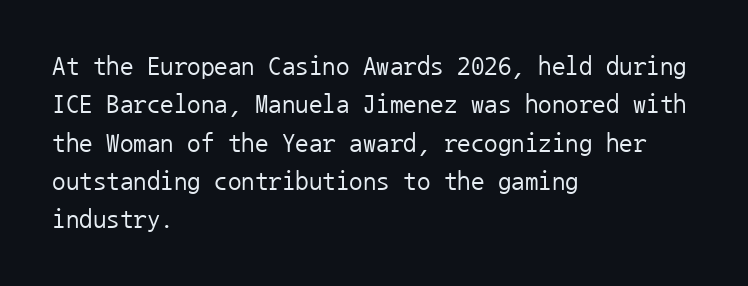
Every row of glyphs begins at an identical x-position on the left. A roman cut, with each character standing at attention. Does the leading feel generous? No, just average. The tracking reads as untouched default to a designer's eye.
